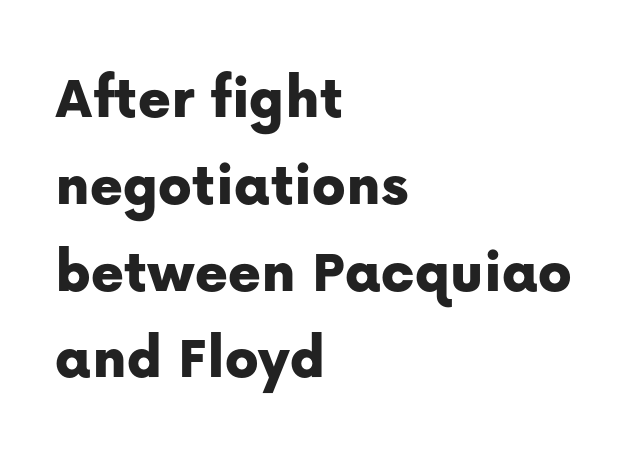
Q: Is the text italic (slanted)? A: No, it is upright.
Q: Is the typeface a serif or a sans-serif typeface? A: Sans-serif.
Q: Is the text underlined? A: No.
Q: How is the paragraph aligned? A: Left-aligned.
Q: Is the spacing between letters normal or unusually wide? A: Normal.
Q: Is the spacing between lines tight, normal or loose? A: Normal.
Q: Width (condensed, normal, or wide)? A: Normal.
Q: Stroke contrast? A: Low.
Q: x-height? A: Medium.
Q: Monospaced? A: No.
